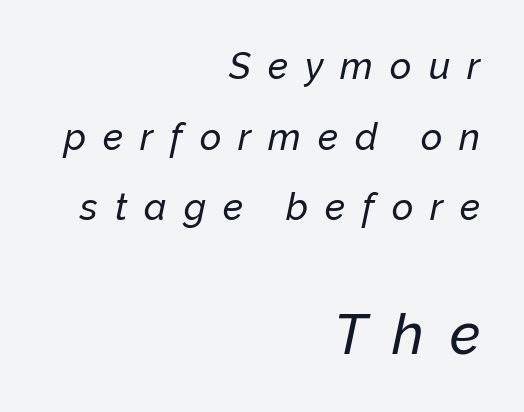
Q: Is the text italic (slanted)? A: Yes, it leans right by about 12 degrees.
Q: Is the text underlined? A: No.
Q: How is the paragraph aligned? A: Right-aligned.
Q: Is the spacing between letters normal or unusually wide? A: Unusually wide.
Q: Is the spacing between lines tight, normal or loose? A: Loose.
Q: Which block of text is set in a larger size, the first (top) or the second (bottom)? A: The second (bottom) one.
Q: Width (condensed, normal, or wide)? A: Normal.
Q: Stroke contrast? A: Low.
Q: x-height? A: Medium.
Q: Monospaced? A: No.
